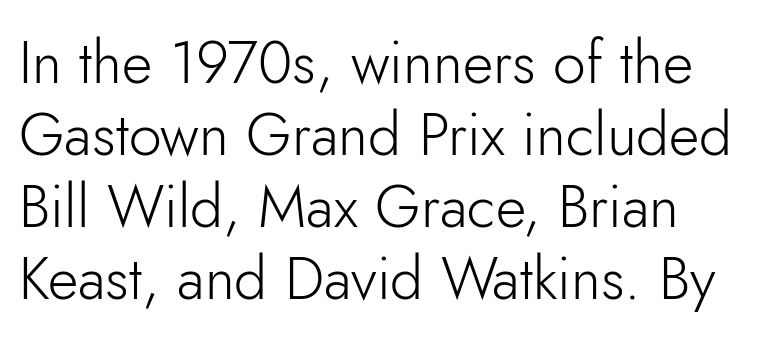
The image shows 59 px light sans-serif type, upright; set left-aligned, line spacing 1.22x, normal letter spacing, not underlined; low stroke contrast and a small x-height.
